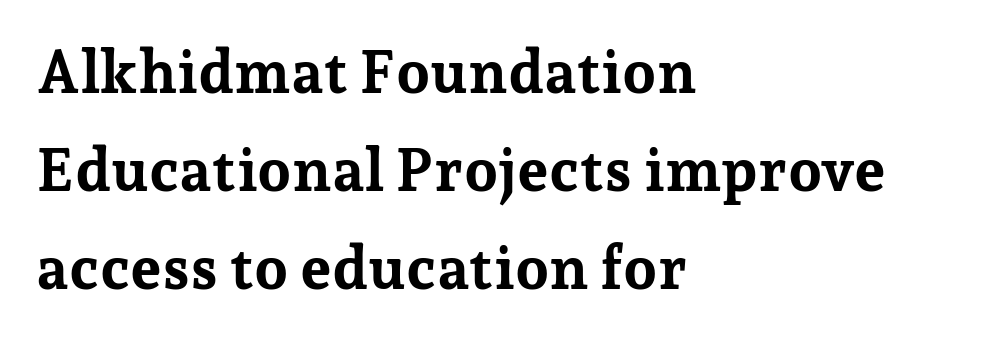
Check where the strokes stop: tiny serifs finish them off. A typesetter would call this proportional, since set widths differ per character. As a designer I'd log this as weight 700, bold. A bare baseline throughout the passage. Here the glyphs are tracked normally, forming tight word shapes.
